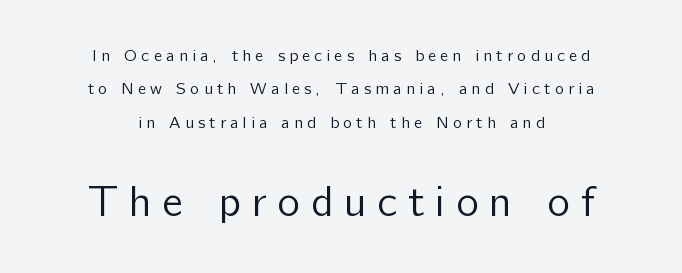
The image shows 43 px regular-weight sans-serif type, upright; set centered, loose line spacing (1.96x), unusually wide letter spacing (+0.25 em), not underlined; the second (bottom) block is 2.53x larger; low stroke contrast and a medium x-height.
